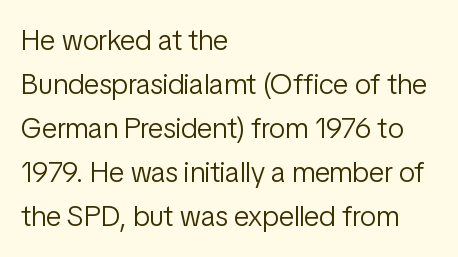
The image shows 29 px light, condensed sans-serif type, upright; set left-aligned, normal line spacing (1.52x), normal letter spacing, not underlined; low stroke contrast and a medium x-height.
